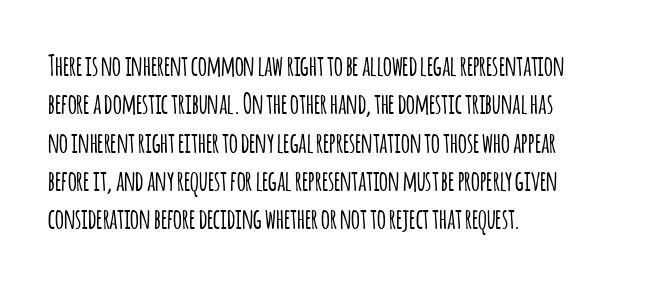
The image shows 28 px condensed sans-serif type, upright; set left-aligned, normal line spacing (1.37x), normal letter spacing, not underlined; low stroke contrast and a large x-height.
